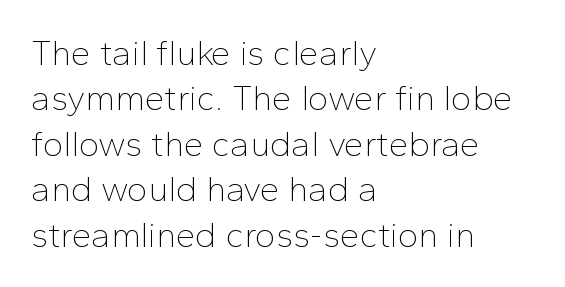
Nothing sits at the stroke ends, so this counts as sans-serif. These lines are rendered in a variable-pitch font. This is roman type, the default non-slanted kind. The line texture is even and compact thanks to regular tracking. The leading is moderate, giving the passage an even texture.
